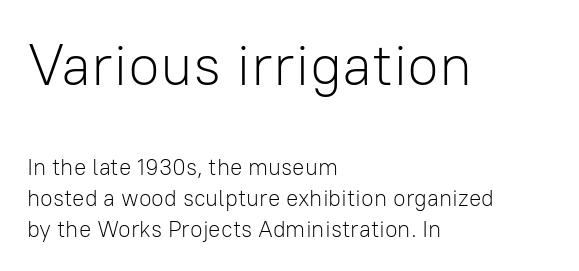
{"serif": "no", "italic": "no", "bold": "no", "weight": "light", "width": "normal", "stroke_contrast": "low", "x_height": "medium", "monospaced": "no", "underline": "no", "align": "left", "line_spacing": "normal", "line_spacing_ratio": 1.35, "letter_spacing": "normal", "letter_spacing_em": 0.0, "larger_block": "first", "size_ratio": 2.52, "glyph_px": 58}
